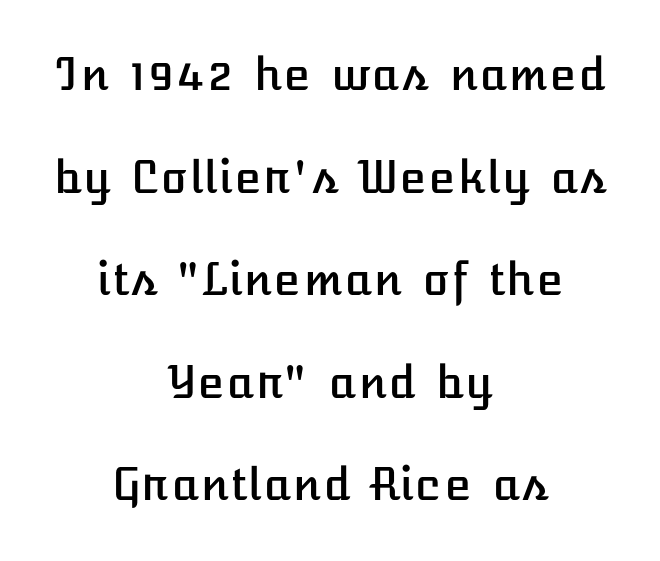
The image shows 44 px text type, upright; set centered, loose line spacing (2.33x), normal letter spacing, not underlined; low stroke contrast and a medium x-height.
